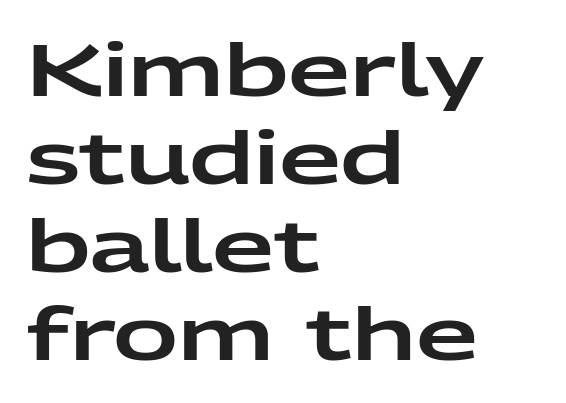
The letters sit at their default tracking, neither squeezed nor spread. This sample has the flowing, uneven cadence of proportional lettering. Nope, not italic — everything's standing straight. The glyphs in this specimen are sans serif. Typeset ragged right — the left edge is the straight one. A bare baseline throughout the passage.
